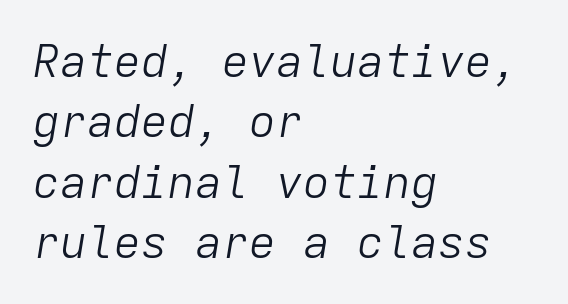
{"italic": "yes", "lean": "right", "slant_degrees": 9, "bold": "no", "weight": "light", "width": "normal", "stroke_contrast": "low", "x_height": "medium", "monospaced": "yes", "underline": "no", "align": "left", "line_spacing": "normal", "line_spacing_ratio": 1.34, "letter_spacing": "normal", "letter_spacing_em": 0.0, "glyph_px": 45}
